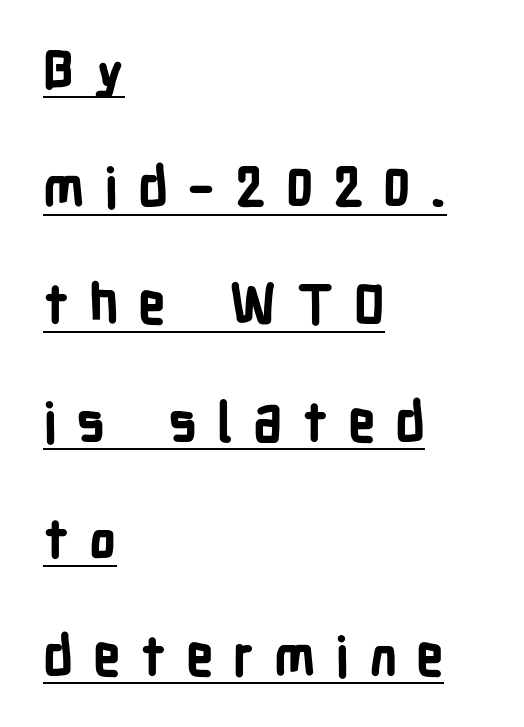
The image shows 54 px bold, condensed sans-serif type, upright; set left-aligned, loose line spacing (2.17x), unusually wide letter spacing (+0.36 em), underlined; low stroke contrast and a medium x-height.
